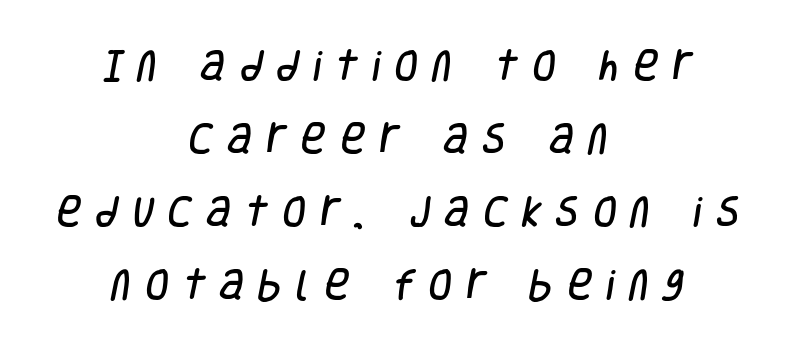
The image shows 34 px condensed sans-serif type; set centered, loose line spacing (2.15x), unusually wide letter spacing (+0.42 em), not underlined; low stroke contrast and a large x-height.
